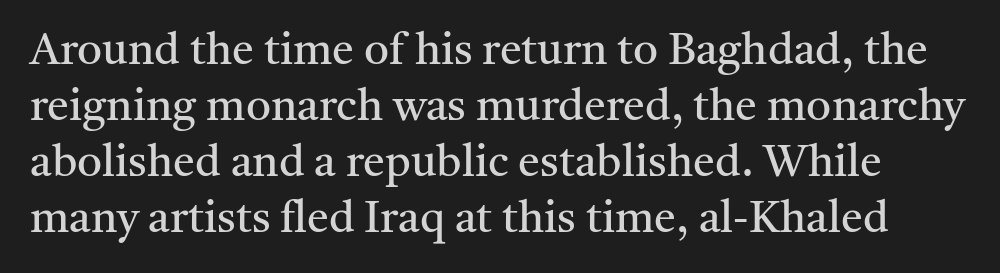
Letters rest on an invisible, unmarked baseline. This is serif lettering, the kind often seen in printed books. These lines are rendered in a variable-pitch font. The passage shown has conventional tracking throughout. Quick note: not italic, upright. Ink coverage per letter is moderate at most.
